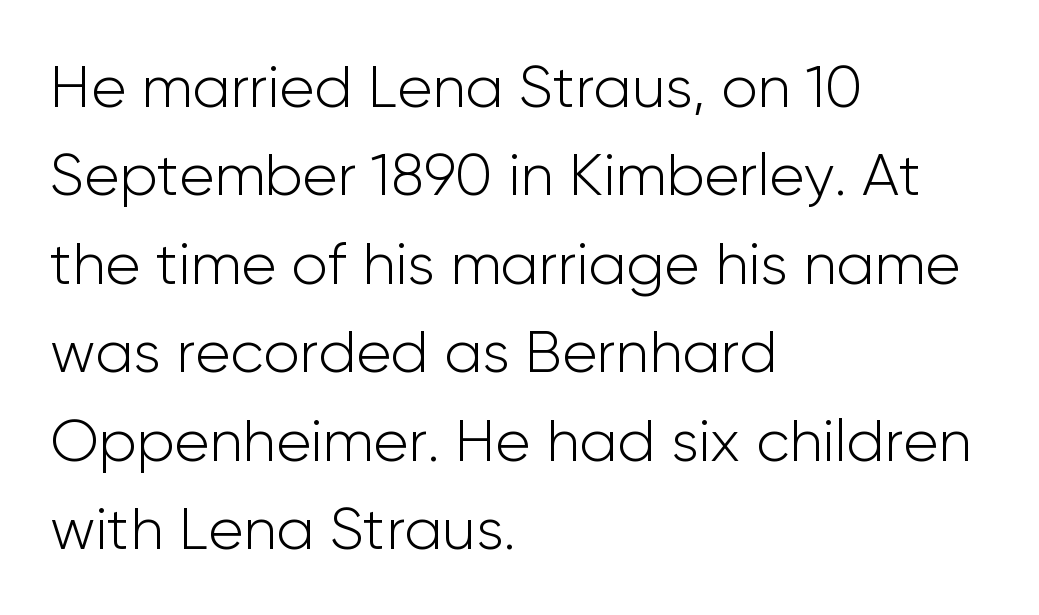
{"serif": "no", "italic": "no", "bold": "no", "weight": "light", "width": "normal", "stroke_contrast": "low", "x_height": "medium", "monospaced": "no", "underline": "no", "align": "left", "line_spacing": "normal", "line_spacing_ratio": 1.5, "letter_spacing": "normal", "letter_spacing_em": 0.0, "glyph_px": 59}
